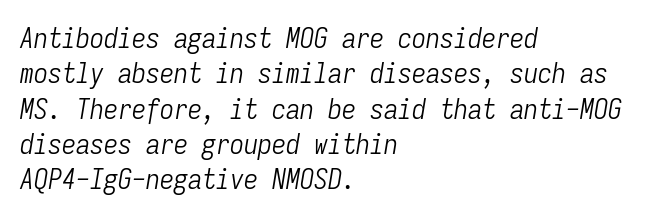
Casual observation: everything's shoved over to the left. These lines were composed using italics. Plain, unruled lines of type. There is no visible air inserted between adjacent glyphs. Heft: none added — not bold. The face used here is monospaced, like something from a code editor.
